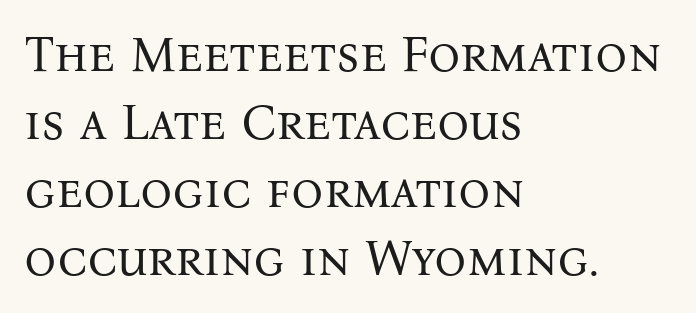
The image shows 50 px regular-weight serif type, upright; set left-aligned, normal line spacing (1.36x), normal letter spacing, not underlined; medium stroke contrast and a medium x-height.
